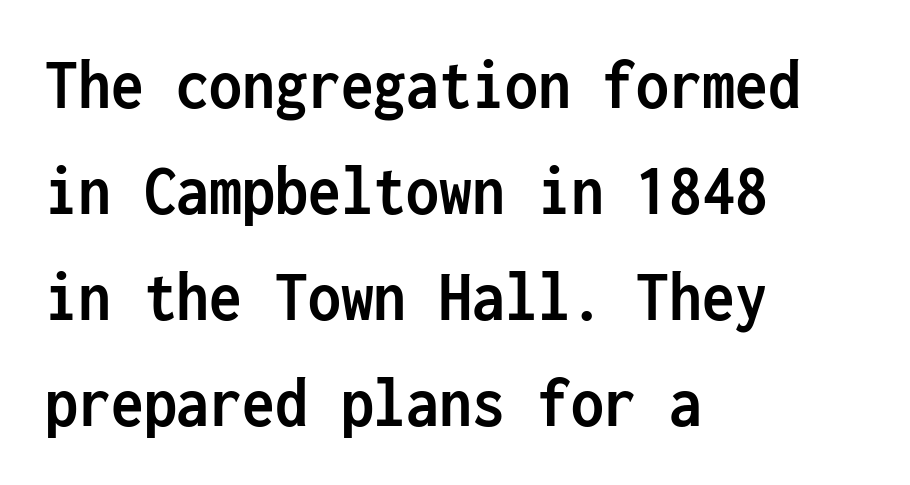
The image shows 73 px semibold, condensed sans-serif type, upright, monospaced; set left-aligned, normal line spacing (1.45x), normal letter spacing, not underlined; low stroke contrast and a medium x-height.
